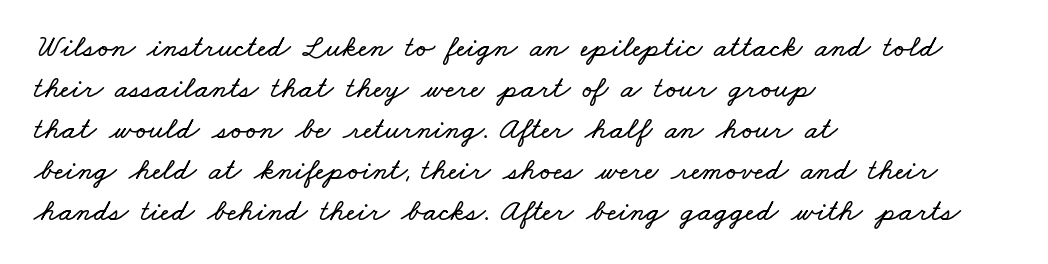
The image shows 31 px wide type; set left-aligned, normal line spacing (1.32x), normal letter spacing, not underlined; low stroke contrast and a small x-height.
